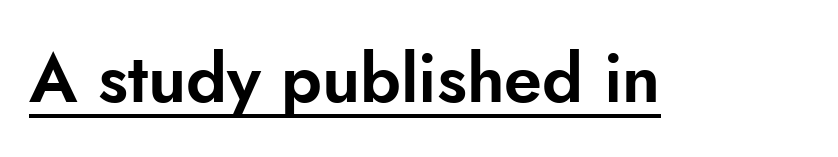
{"serif": "no", "italic": "no", "width": "normal", "stroke_contrast": "low", "x_height": "small", "monospaced": "no", "underline": "yes", "letter_spacing": "normal", "letter_spacing_em": 0.0, "glyph_px": 68}
